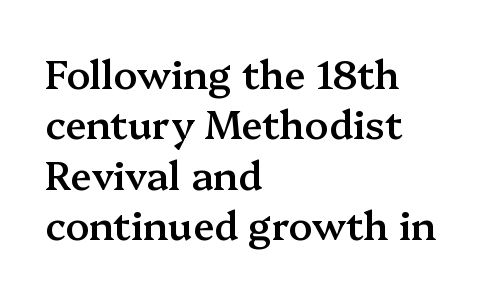
Q: Is the text bold? A: Semi-bold.
Q: Is the text italic (slanted)? A: No, it is upright.
Q: Is the typeface a serif or a sans-serif typeface? A: Serif.
Q: Is the text underlined? A: No.
Q: How is the paragraph aligned? A: Left-aligned.
Q: Is the spacing between letters normal or unusually wide? A: Normal.
Q: Is the spacing between lines tight, normal or loose? A: Normal.
Q: Width (condensed, normal, or wide)? A: Normal.
Q: Stroke contrast? A: Medium.
Q: x-height? A: Medium.
Q: Monospaced? A: No.
